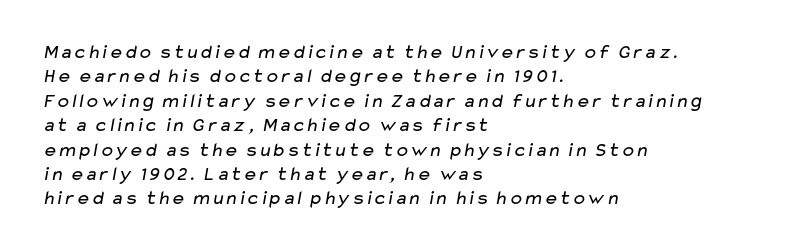
Which margin do the lines hug? The left one — the right edge is uneven. The letters sit at their default tracking, neither squeezed nor spread. The area under the type is left untouched. These glyphs show unthickened strokes, regular width or finer.
